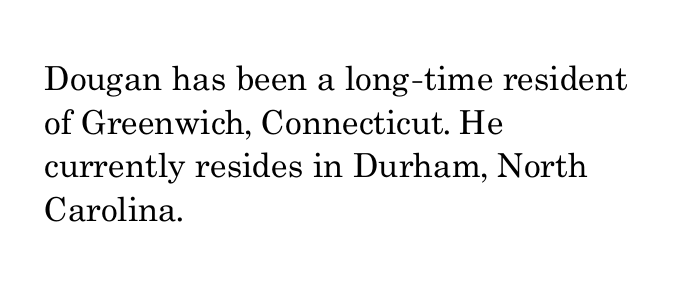
Q: Is the text bold? A: No.
Q: Is the text italic (slanted)? A: No, it is upright.
Q: Is the typeface a serif or a sans-serif typeface? A: Serif.
Q: Is the text underlined? A: No.
Q: How is the paragraph aligned? A: Left-aligned.
Q: Is the spacing between letters normal or unusually wide? A: Normal.
Q: Is the spacing between lines tight, normal or loose? A: Normal.
Q: Width (condensed, normal, or wide)? A: Normal.
Q: Stroke contrast? A: Medium.
Q: x-height? A: Small.
Q: Monospaced? A: No.
